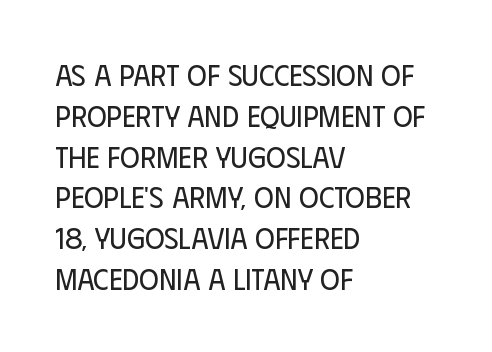
{"serif": "no", "italic": "no", "bold": "no", "weight": "regular", "width": "condensed", "stroke_contrast": "low", "x_height": "large", "monospaced": "no", "underline": "no", "align": "left", "line_spacing": "normal", "line_spacing_ratio": 1.36, "letter_spacing": "normal", "letter_spacing_em": 0.0, "glyph_px": 30}
